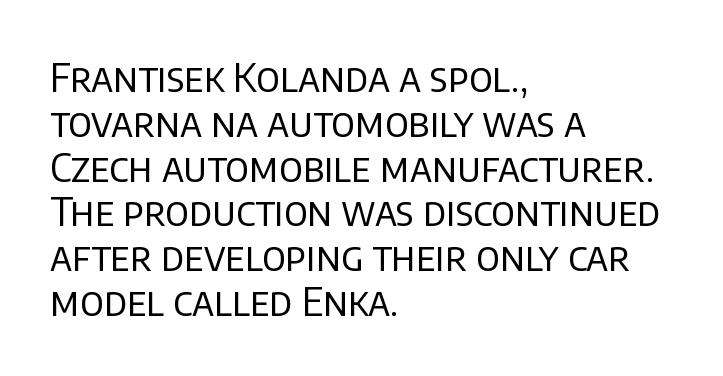
{"serif": "no", "italic": "no", "bold": "no", "weight": "regular", "width": "normal", "stroke_contrast": "low", "x_height": "large", "monospaced": "no", "underline": "no", "align": "left", "line_spacing": "tight", "line_spacing_ratio": 1.12, "letter_spacing": "normal", "letter_spacing_em": 0.0, "glyph_px": 40}
